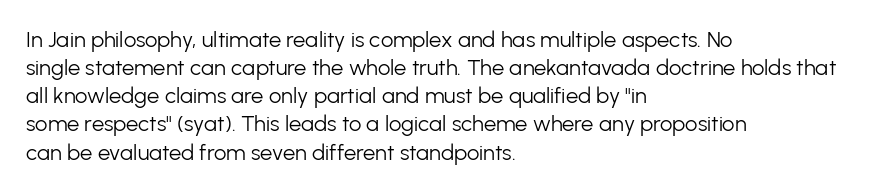
Q: Is the text bold? A: No.
Q: Is the text italic (slanted)? A: No, it is upright.
Q: Is the text underlined? A: No.
Q: How is the paragraph aligned? A: Left-aligned.
Q: Is the spacing between letters normal or unusually wide? A: Normal.
Q: Is the spacing between lines tight, normal or loose? A: Normal.
